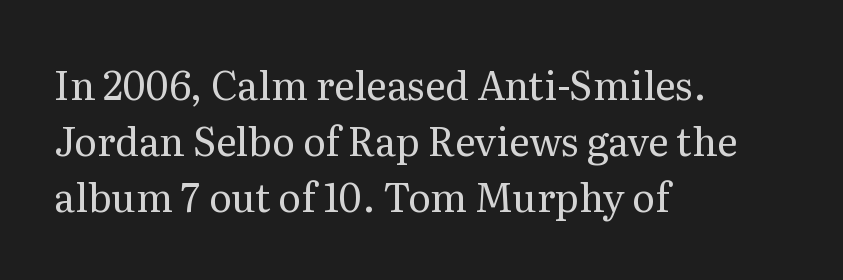
{"serif": "yes", "italic": "no", "bold": "no", "weight": "regular", "width": "normal", "stroke_contrast": "medium", "x_height": "medium", "monospaced": "no", "underline": "no", "align": "left", "line_spacing": "normal", "line_spacing_ratio": 1.44, "letter_spacing": "normal", "letter_spacing_em": 0.0, "glyph_px": 39}
